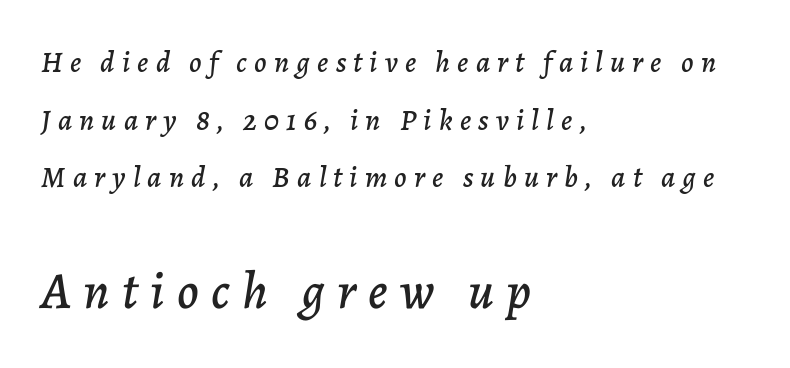
Q: Is the text italic (slanted)? A: Yes, it leans right by about 7 degrees.
Q: Is the text underlined? A: No.
Q: How is the paragraph aligned? A: Left-aligned.
Q: Is the spacing between letters normal or unusually wide? A: Unusually wide.
Q: Is the spacing between lines tight, normal or loose? A: Loose.
Q: Which block of text is set in a larger size, the first (top) or the second (bottom)? A: The second (bottom) one.
Q: Width (condensed, normal, or wide)? A: Normal.
Q: Stroke contrast? A: Low.
Q: x-height? A: Medium.
Q: Monospaced? A: No.
